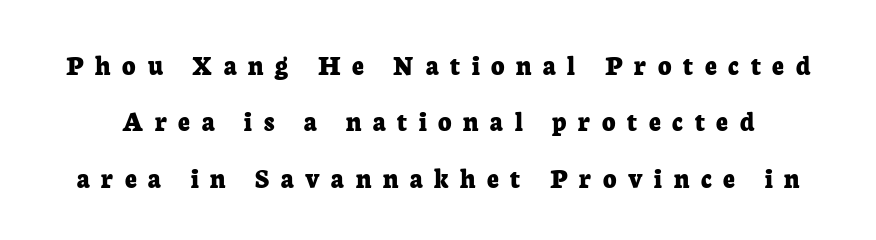
Words float on clear page, feet unadorned. The lines are spread far apart with generous leading. Observe the wide spacing: letters keep a clear distance from each other. The passage shown is typed in a proportional face where columns would drift.
